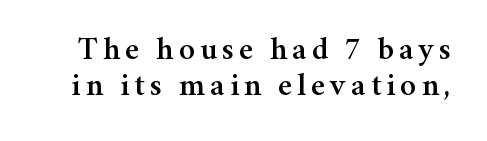
Q: Is the text italic (slanted)? A: No, it is upright.
Q: Is the typeface a serif or a sans-serif typeface? A: Serif.
Q: Is the text underlined? A: No.
Q: Is the spacing between lines tight, normal or loose? A: Tight.
Q: Width (condensed, normal, or wide)? A: Normal.
Q: Stroke contrast? A: Medium.
Q: x-height? A: Medium.
Q: Monospaced? A: No.
